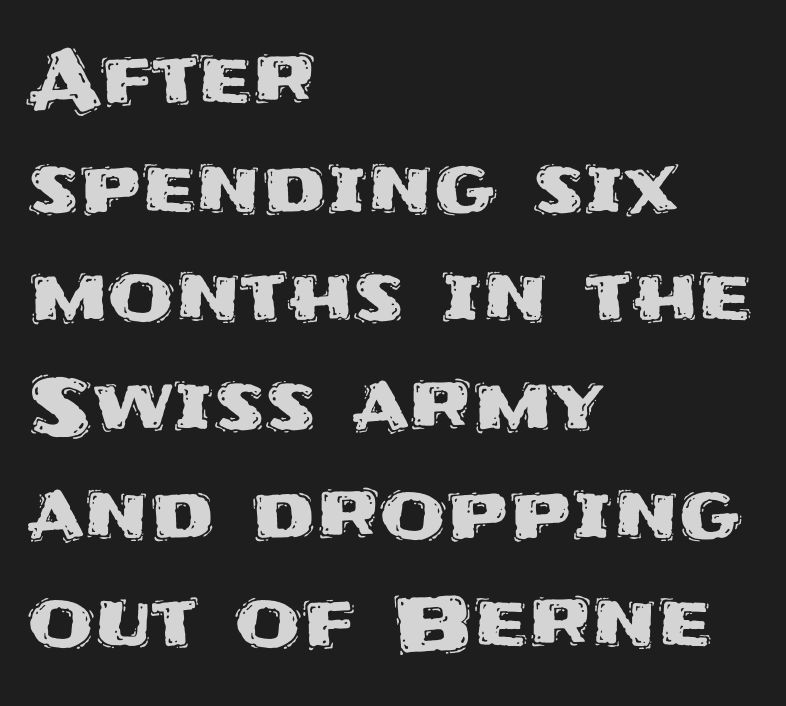
The image shows 76 px sans-serif type, upright; set left-aligned, normal line spacing (1.43x), normal letter spacing, not underlined; medium stroke contrast and a large x-height.
